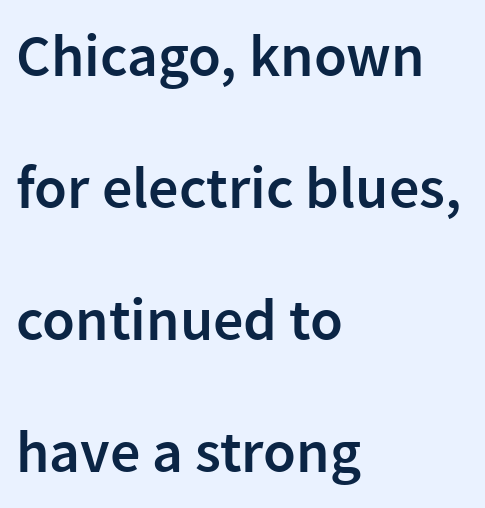
The image shows 60 px semibold sans-serif type, upright; set left-aligned, loose line spacing (2.2x), normal letter spacing, not underlined; low stroke contrast and a medium x-height.
